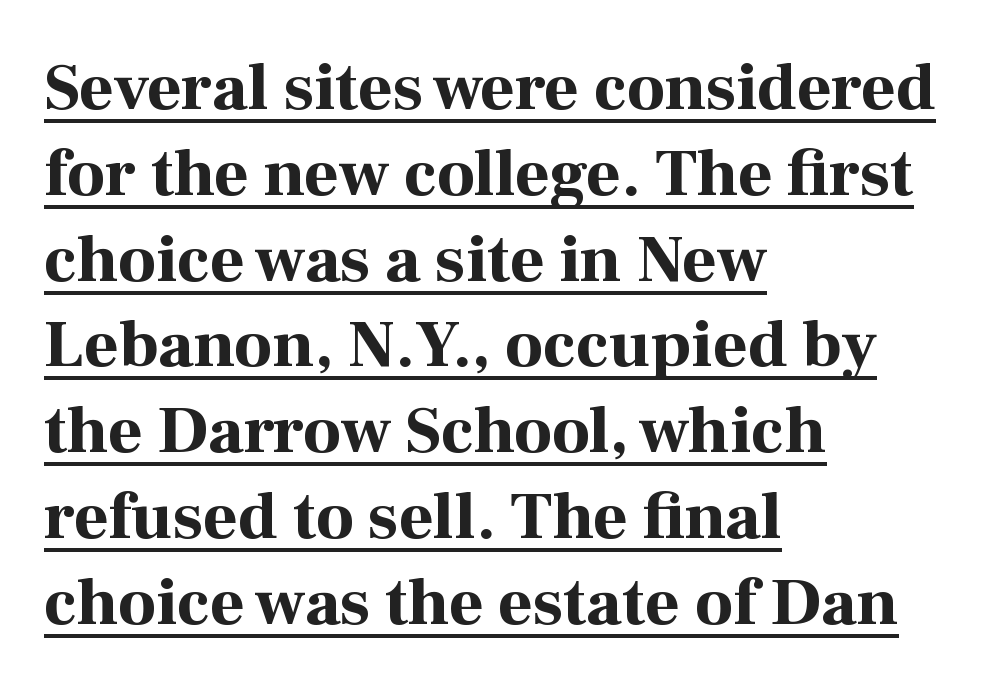
{"serif": "yes", "italic": "no", "bold": "yes", "weight": "bold", "width": "normal", "stroke_contrast": "high", "x_height": "medium", "monospaced": "no", "underline": "yes", "align": "left", "line_spacing": "normal", "line_spacing_ratio": 1.28, "letter_spacing": "normal", "letter_spacing_em": 0.0, "glyph_px": 67}
